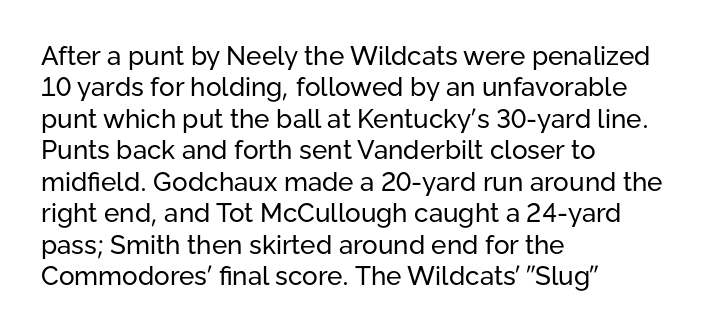
The image shows 26 px text type, upright; set left-aligned, line spacing 1.21x, normal letter spacing, not underlined.
